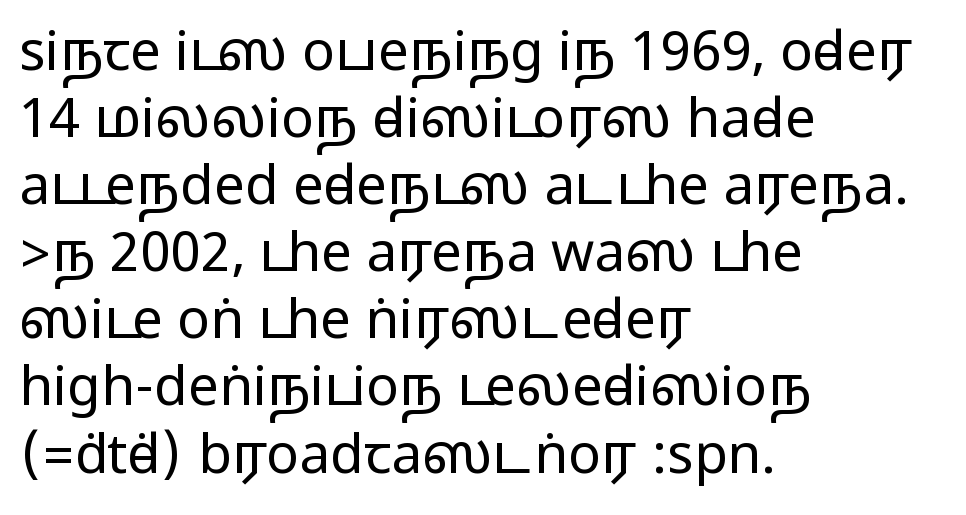
Italic? Not at all — the glyphs are vertical. Examine the stroke ends and you'll find no serifs. Tracking value appears to be zero — textbook default spacing. The rendering uses natural spacing where letterforms have individual widths. Check under the words: just untouched page. Notice how the passage keeps a crisp vertical edge on the left only.
